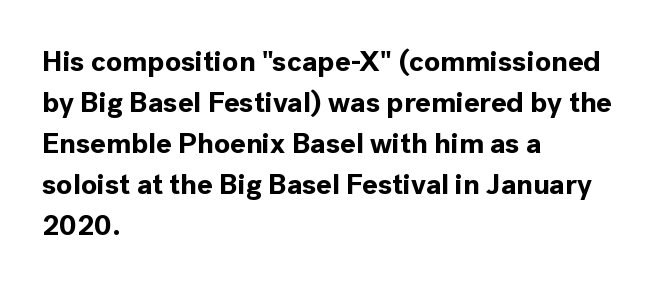
The image shows 29 px bold sans-serif type, upright; set left-aligned, normal line spacing (1.41x), normal letter spacing, not underlined; a medium x-height.
